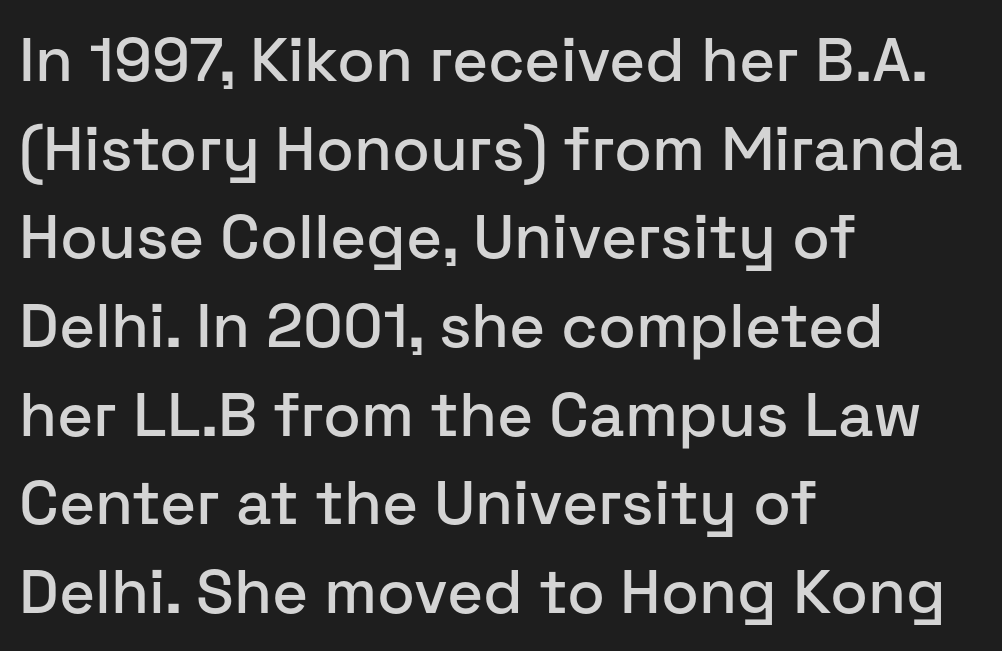
Q: Is the text italic (slanted)? A: No, it is upright.
Q: Is the typeface a serif or a sans-serif typeface? A: Sans-serif.
Q: Is the text underlined? A: No.
Q: How is the paragraph aligned? A: Left-aligned.
Q: Is the spacing between letters normal or unusually wide? A: Normal.
Q: Is the spacing between lines tight, normal or loose? A: Normal.
Q: Width (condensed, normal, or wide)? A: Normal.
Q: Stroke contrast? A: Low.
Q: x-height? A: Medium.
Q: Monospaced? A: No.
